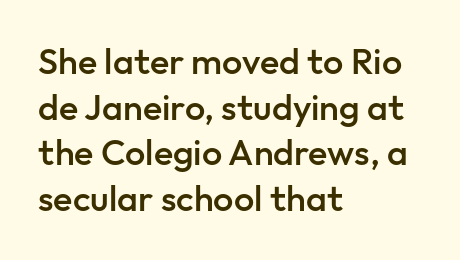
What weight is shown? A semibold, between regular and bold. Descenders are the only things crossing below the line. How are the letters spaced? Ordinarily, with no added tracking. Spacing verdict: proportional, widths tailored to each character. These lines were composed using upright roman letters.
